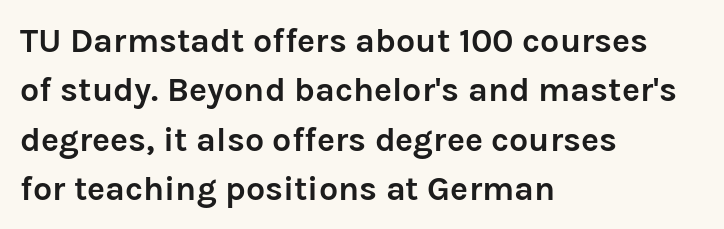
The image shows 34 px semibold sans-serif type, upright; set left-aligned, normal line spacing (1.45x), normal letter spacing, not underlined; low stroke contrast and a medium x-height.
